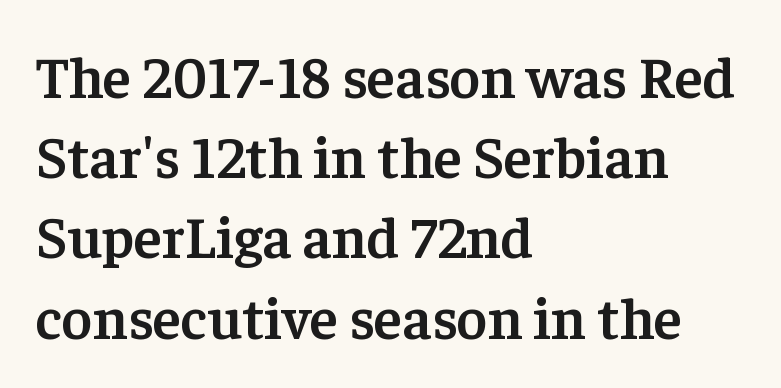
The image shows 59 px semibold serif type, upright; set left-aligned, normal line spacing (1.36x), normal letter spacing, not underlined; low stroke contrast and a medium x-height.
